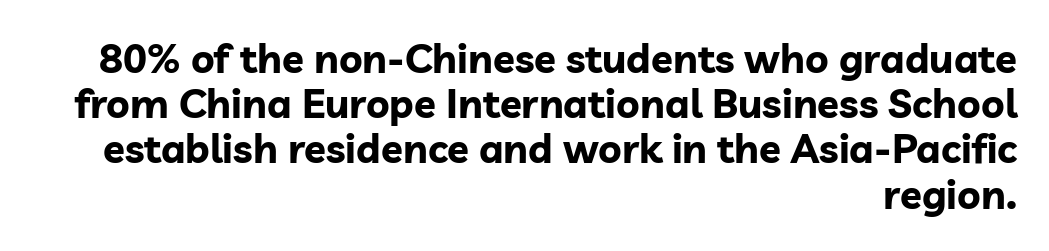
Q: Is the text bold? A: Yes.
Q: Is the text italic (slanted)? A: No, it is upright.
Q: Is the typeface a serif or a sans-serif typeface? A: Sans-serif.
Q: Is the text underlined? A: No.
Q: How is the paragraph aligned? A: Right-aligned.
Q: Is the spacing between letters normal or unusually wide? A: Normal.
Q: Is the spacing between lines tight, normal or loose? A: Tight.
Q: Width (condensed, normal, or wide)? A: Normal.
Q: Stroke contrast? A: Low.
Q: x-height? A: Medium.
Q: Monospaced? A: No.
